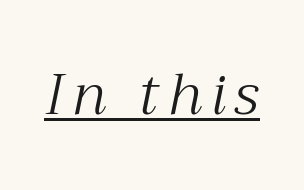
Q: Is the text bold? A: No.
Q: Is the text italic (slanted)? A: Yes, it leans right by about 12 degrees.
Q: Is the typeface a serif or a sans-serif typeface? A: Serif.
Q: Is the text underlined? A: Yes.
Q: Width (condensed, normal, or wide)? A: Normal.
Q: Stroke contrast? A: Medium.
Q: x-height? A: Medium.
Q: Monospaced? A: No.
